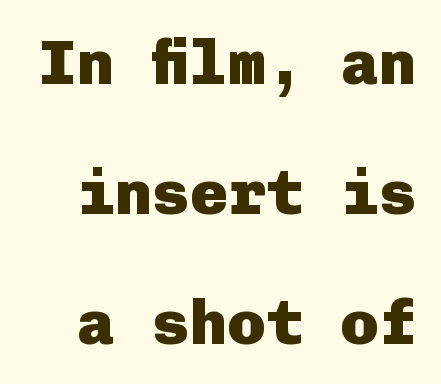
The image shows 63 px heavy sans-serif type, upright; set loose line spacing (2.06x), normal letter spacing, not underlined; low stroke contrast and a medium x-height.
